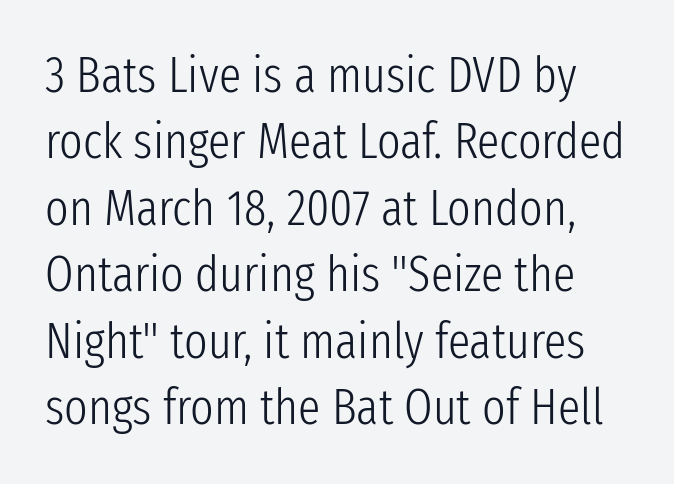
Q: Is the text bold? A: No.
Q: Is the text italic (slanted)? A: No, it is upright.
Q: Is the typeface a serif or a sans-serif typeface? A: Sans-serif.
Q: Is the text underlined? A: No.
Q: Is the spacing between letters normal or unusually wide? A: Normal.
Q: Is the spacing between lines tight, normal or loose? A: Normal.
Q: Width (condensed, normal, or wide)? A: Condensed.
Q: Stroke contrast? A: Low.
Q: x-height? A: Medium.
Q: Monospaced? A: No.
